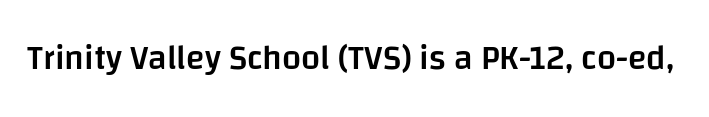
The image shows 34 px semibold sans-serif type, upright; set normal letter spacing, not underlined; low stroke contrast and a large x-height.
